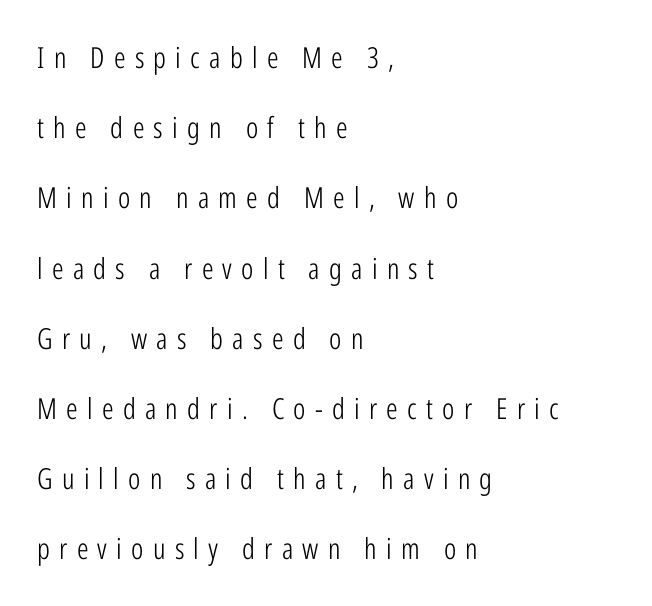
Q: Is the text bold? A: No.
Q: Is the text italic (slanted)? A: No, it is upright.
Q: Is the typeface a serif or a sans-serif typeface? A: Sans-serif.
Q: Is the text underlined? A: No.
Q: How is the paragraph aligned? A: Left-aligned.
Q: Is the spacing between letters normal or unusually wide? A: Unusually wide.
Q: Is the spacing between lines tight, normal or loose? A: Loose.
Q: Width (condensed, normal, or wide)? A: Condensed.
Q: Stroke contrast? A: Low.
Q: x-height? A: Medium.
Q: Monospaced? A: No.
